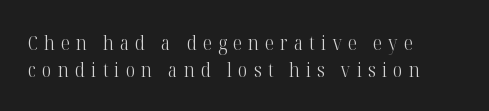
How are the letters spaced? Widely, with obvious added tracking. In terms of leading, this rendering sits right in the middle. Anything drawn beneath the words? Only blank space. The paragraph shown leans on its left margin. Nothing heavy about these letters — not bold at all. If you drew a line through each stem, it would be perfectly vertical.
